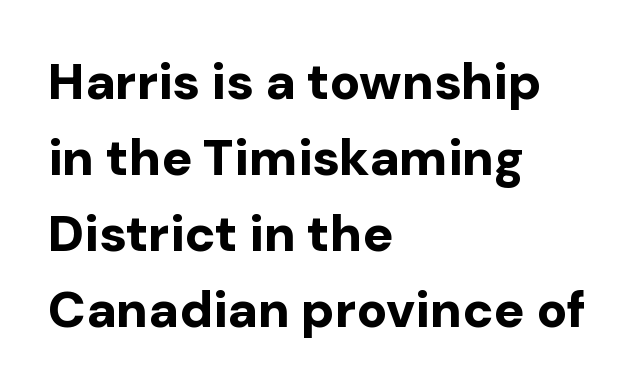
The image shows 51 px bold sans-serif type, upright; set left-aligned, normal line spacing (1.49x), normal letter spacing, not underlined; low stroke contrast and a medium x-height.
